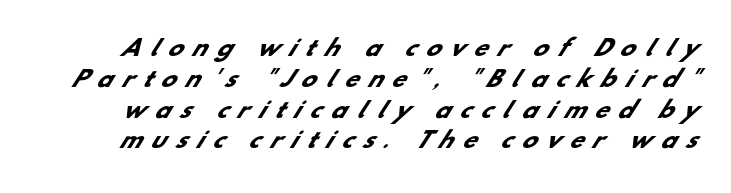
The letters are spread apart with noticeably loose tracking. These lines carry a lot of weight — the face is fully bold. One glance says typical: line gaps are just what's usual. Anything drawn beneath the words? Only blank space.
